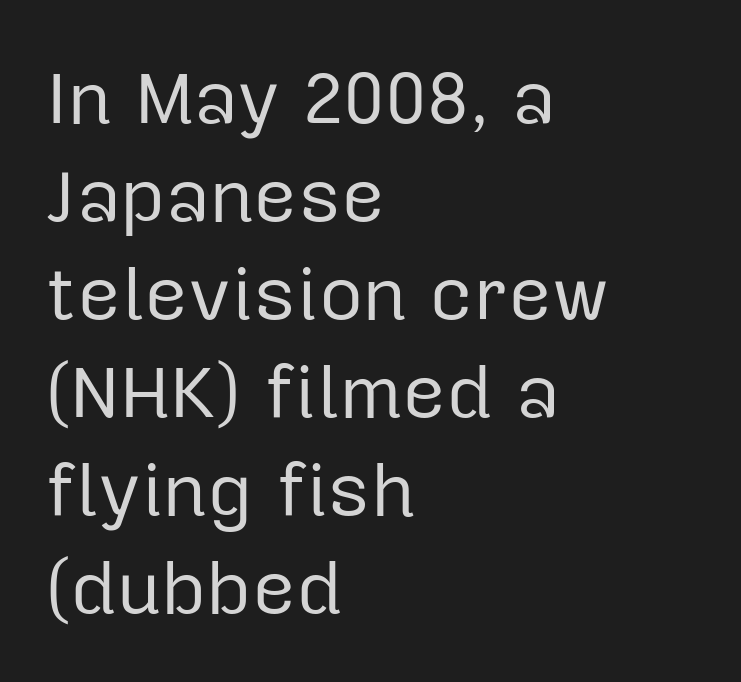
{"serif": "no", "italic": "no", "bold": "no", "weight": "regular", "width": "normal", "stroke_contrast": "low", "x_height": "medium", "monospaced": "no", "underline": "no", "align": "left", "line_spacing": "normal", "line_spacing_ratio": 1.29, "letter_spacing": "normal", "letter_spacing_em": 0.0, "glyph_px": 76}
